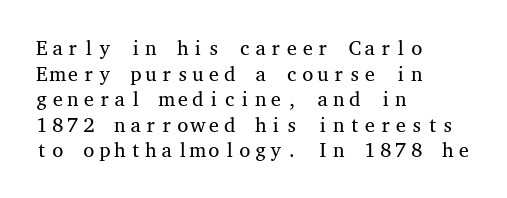
{"italic": "no", "bold": "no", "underline": "no", "align": "left", "line_spacing": "normal", "line_spacing_ratio": 1.28, "letter_spacing": "normal", "letter_spacing_em": 0.0, "glyph_px": 20}
